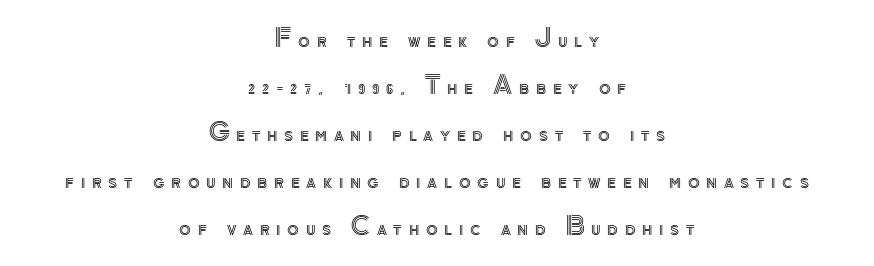
Decoration check: the copy has no underline. Inter-character spacing is expanded well beyond the font's built-in metrics. The block of text is sparse from top to bottom, with ample space between rows. Designer's note — italics off, roman on. Neither beginnings nor endings align; midpoints do.
